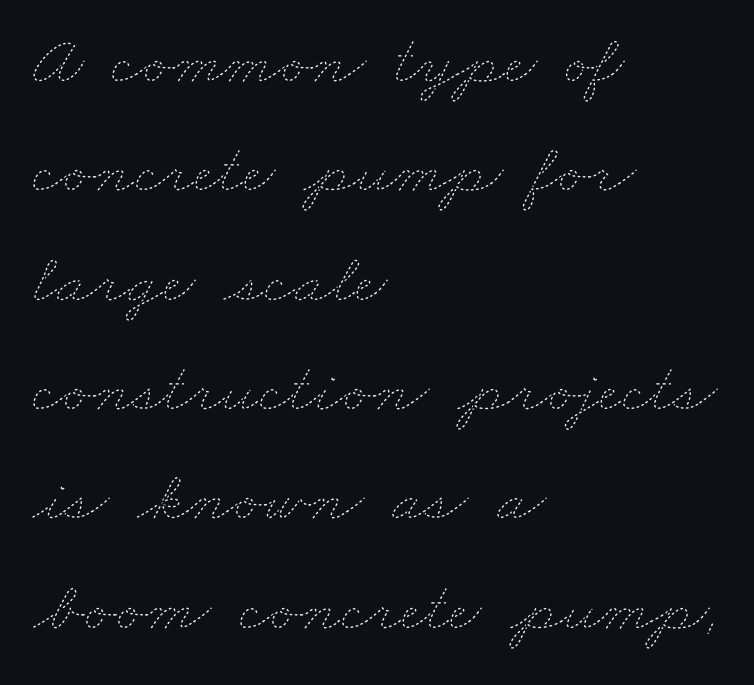
Q: Is the text bold? A: No.
Q: Is the text underlined? A: No.
Q: How is the paragraph aligned? A: Left-aligned.
Q: Is the spacing between letters normal or unusually wide? A: Normal.
Q: Is the spacing between lines tight, normal or loose? A: Normal.
Q: Width (condensed, normal, or wide)? A: Wide.
Q: Stroke contrast? A: Low.
Q: x-height? A: Small.
Q: Monospaced? A: No.
